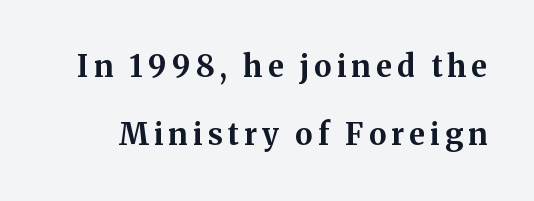
The image shows 30 px bold serif type, upright; set loose line spacing (2.26x), not underlined; medium stroke contrast and a medium x-height.
